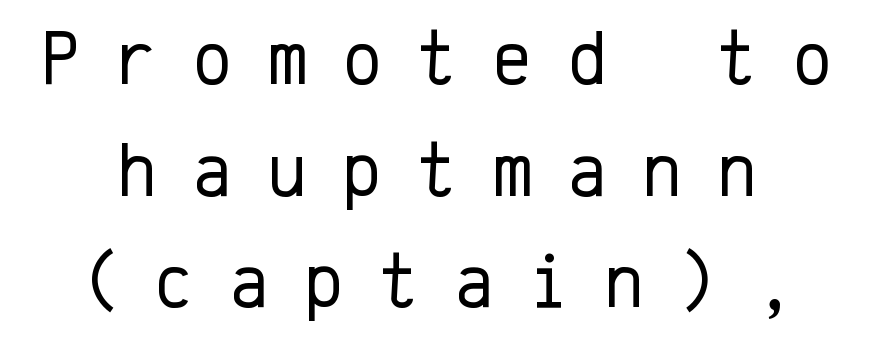
{"serif": "no", "italic": "no", "bold": "no", "weight": "regular", "width": "normal", "stroke_contrast": "low", "x_height": "medium", "monospaced": "yes", "underline": "no", "line_spacing": "normal", "line_spacing_ratio": 1.45, "letter_spacing": "wide", "letter_spacing_em": 0.45, "glyph_px": 77}
